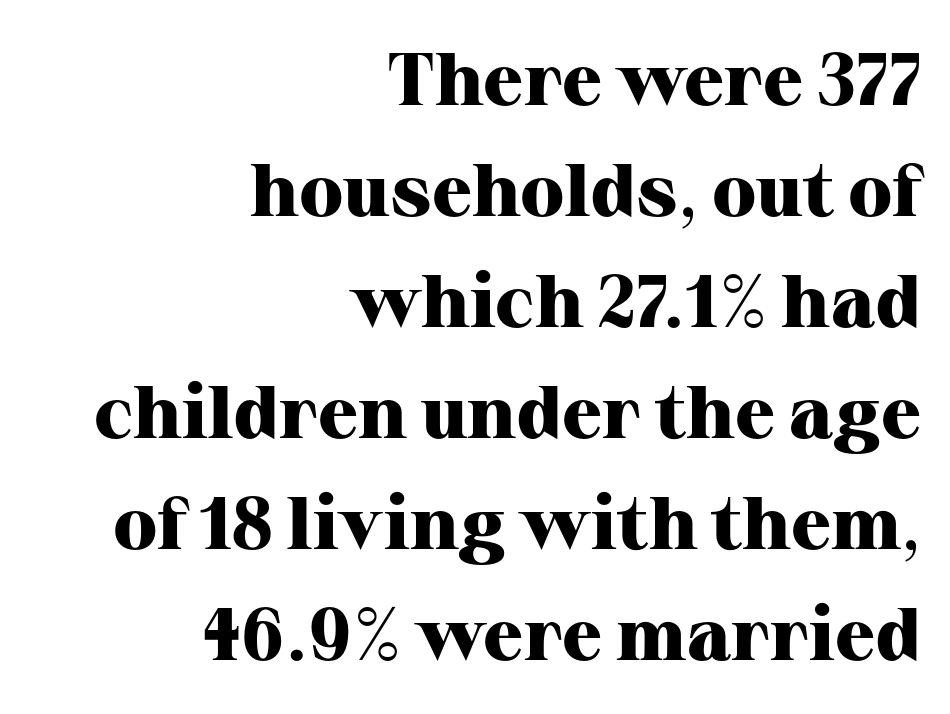
Q: Is the text bold? A: Yes.
Q: Is the text italic (slanted)? A: No, it is upright.
Q: Is the typeface a serif or a sans-serif typeface? A: Serif.
Q: Is the text underlined? A: No.
Q: How is the paragraph aligned? A: Right-aligned.
Q: Is the spacing between letters normal or unusually wide? A: Normal.
Q: Is the spacing between lines tight, normal or loose? A: Normal.
Q: Width (condensed, normal, or wide)? A: Normal.
Q: Stroke contrast? A: High.
Q: x-height? A: Medium.
Q: Monospaced? A: No.
